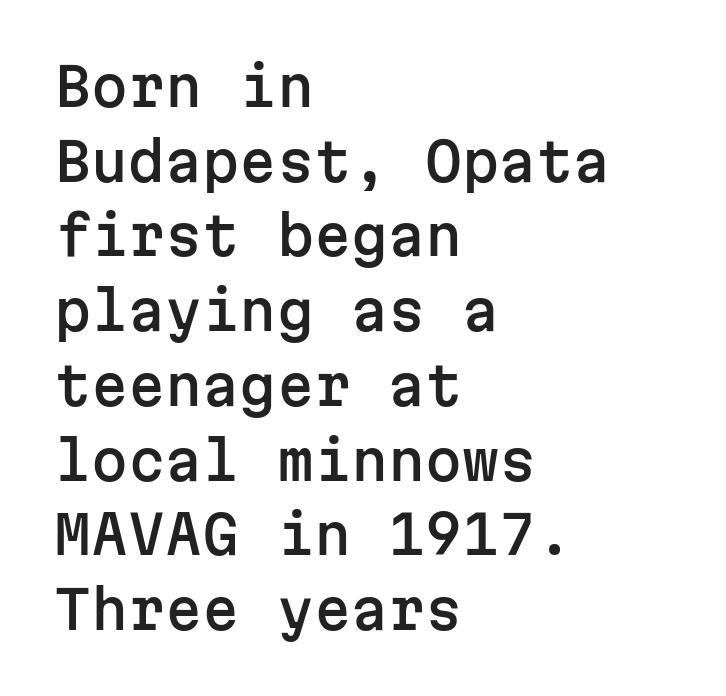
Every row of glyphs begins at an identical x-position on the left. Compared with typical paragraphs, the rows here are spaced about the same. The specimen reads as upright at a glance. Tracking here is standard; glyphs follow each other at the usual distance. The glyphs in this specimen are sans serif. Each letter, wide or thin by design, is forced into the same width here.
